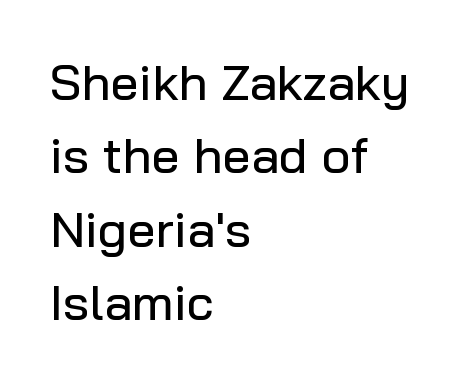
The image shows 50 px sans-serif type, upright; set left-aligned, normal line spacing (1.47x), normal letter spacing, not underlined; low stroke contrast and a medium x-height.
